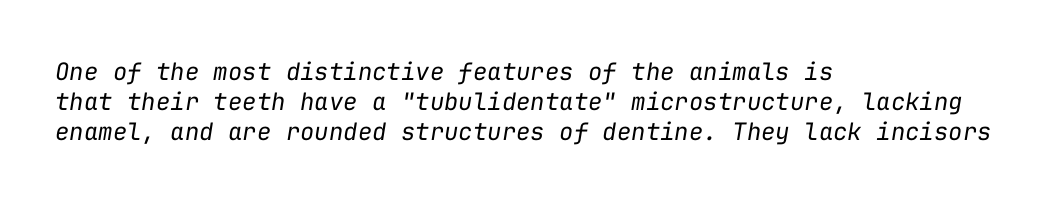
{"italic": "yes", "lean": "right", "slant_degrees": 9, "bold": "no", "underline": "no", "align": "left", "line_spacing": "normal", "line_spacing_ratio": 1.25, "letter_spacing": "normal", "letter_spacing_em": 0.0, "glyph_px": 24}
